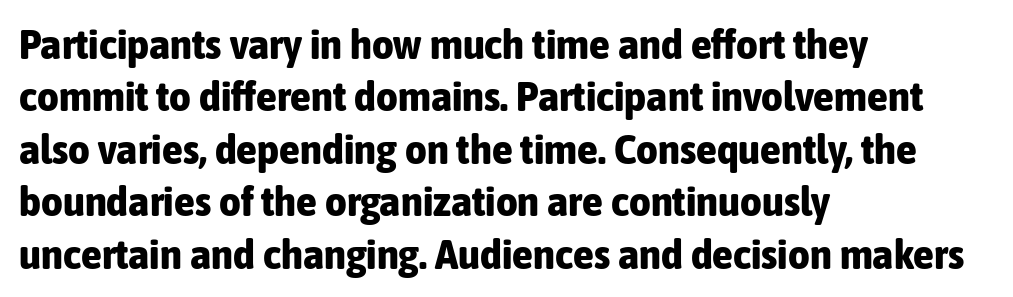
The paragraph shown leans on its left margin. Every letter is thick-stroked: bold, no question. The lettering holds an erect, upright posture throughout. The face used here is proportionally spaced, like ordinary book or web type. Characters follow at the spacing the type designer built in.
